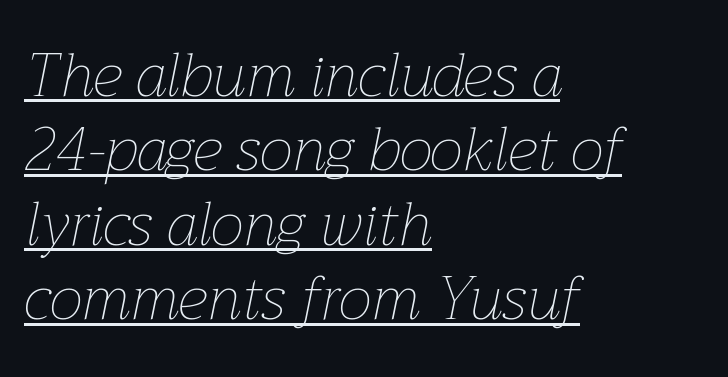
The image shows 60 px thin type, italic (leaning right); set left-aligned, line spacing 1.24x, normal letter spacing, underlined; low stroke contrast and a medium x-height.
